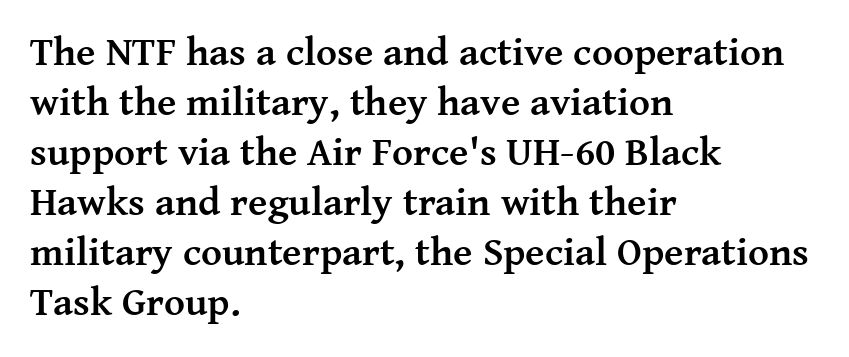
The image shows 40 px semibold serif type, upright; set left-aligned, normal line spacing (1.25x), normal letter spacing, not underlined; medium stroke contrast and a medium x-height.
